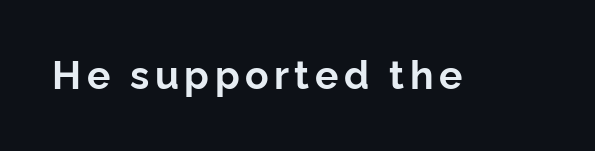
{"serif": "no", "italic": "no", "bold": "yes", "weight": "bold", "width": "normal", "stroke_contrast": "low", "x_height": "medium", "monospaced": "no", "underline": "no", "glyph_px": 39}
